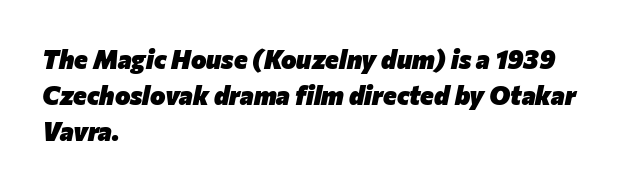
The image shows 26 px bold type, italic (leaning right); set left-aligned, normal line spacing (1.39x), normal letter spacing, not underlined.
